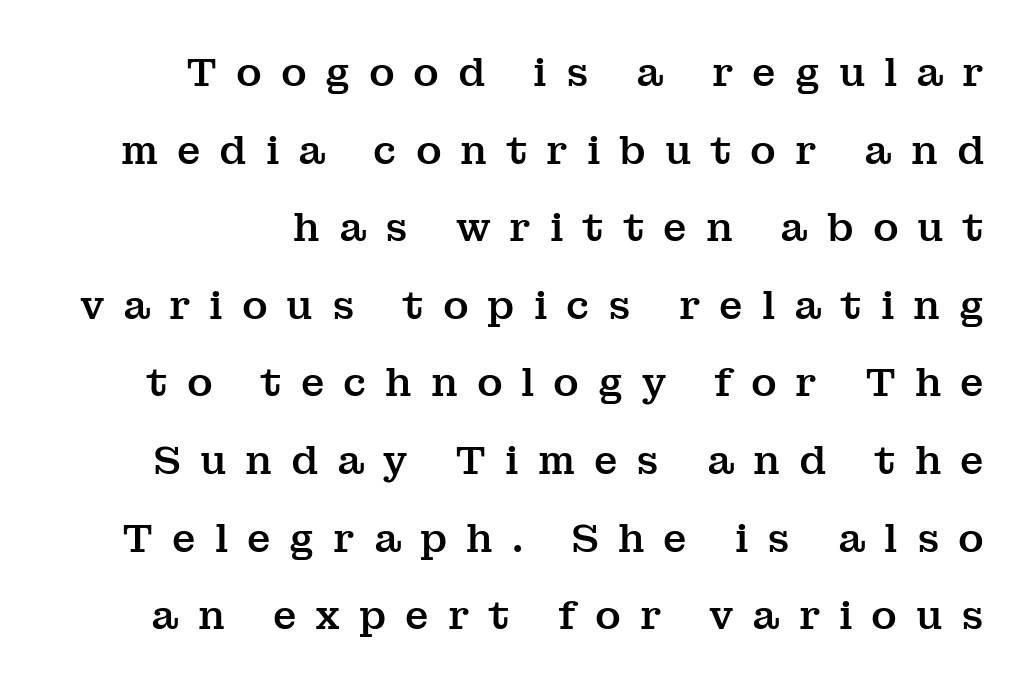
The image shows 39 px serif type, upright; set loose line spacing (1.99x), unusually wide letter spacing (+0.48 em), not underlined; medium stroke contrast and a medium x-height.
